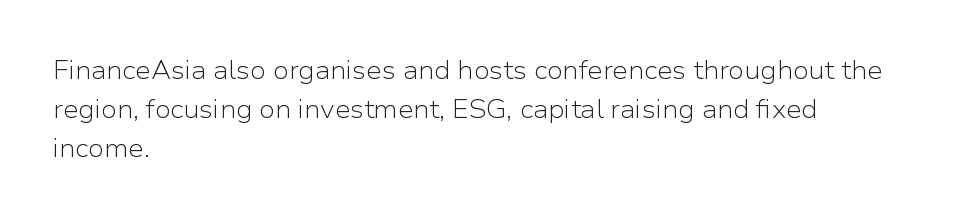
The image shows 25 px text type, upright; set left-aligned, normal line spacing (1.57x), normal letter spacing, not underlined.
